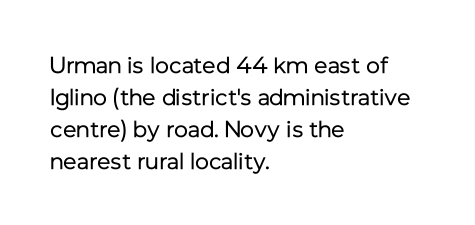
The image shows 23 px text type, upright; set left-aligned, normal line spacing (1.39x), normal letter spacing, not underlined.
